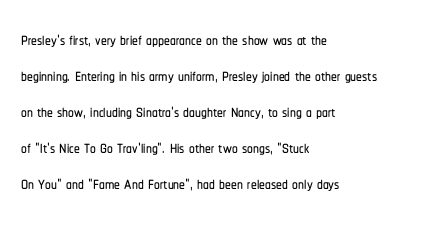
The image shows 23 px text type, upright; set left-aligned, normal line spacing (1.57x), normal letter spacing, not underlined.
